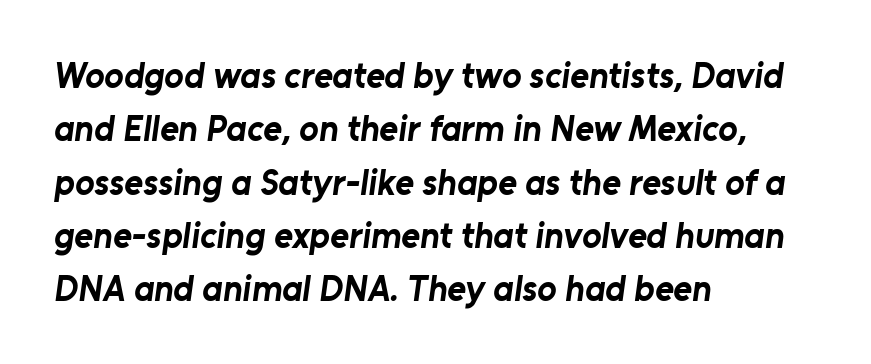
The image shows 36 px bold sans-serif type; set left-aligned, normal line spacing (1.48x), normal letter spacing, not underlined; low stroke contrast and a medium x-height.
